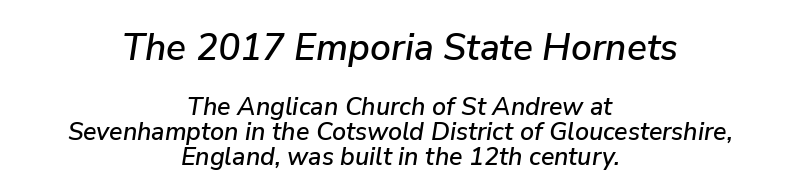
Q: Is the text italic (slanted)? A: Yes, it leans right by about 9 degrees.
Q: Is the text underlined? A: No.
Q: How is the paragraph aligned? A: Centered.
Q: Is the spacing between letters normal or unusually wide? A: Normal.
Q: Is the spacing between lines tight, normal or loose? A: Tight.
Q: Which block of text is set in a larger size, the first (top) or the second (bottom)? A: The first (top) one.
Q: Width (condensed, normal, or wide)? A: Normal.
Q: Stroke contrast? A: Low.
Q: x-height? A: Medium.
Q: Monospaced? A: No.
